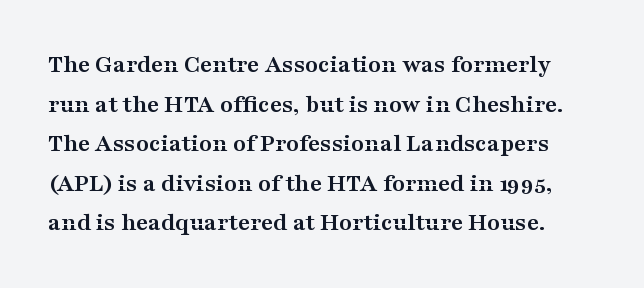
The image shows 26 px bold type, upright; set normal line spacing (1.52x), normal letter spacing, not underlined.
